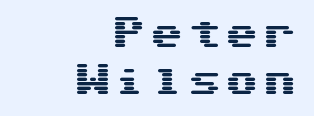
{"serif": "no", "italic": "no", "width": "wide", "stroke_contrast": "medium", "x_height": "medium", "underline": "no", "align": "right", "line_spacing": "normal", "line_spacing_ratio": 1.37, "glyph_px": 34}
